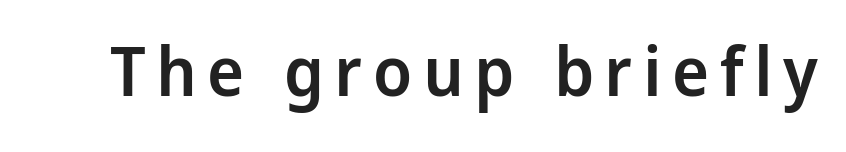
The image shows 70 px semibold, condensed sans-serif type, upright; set not underlined; low stroke contrast and a large x-height.
